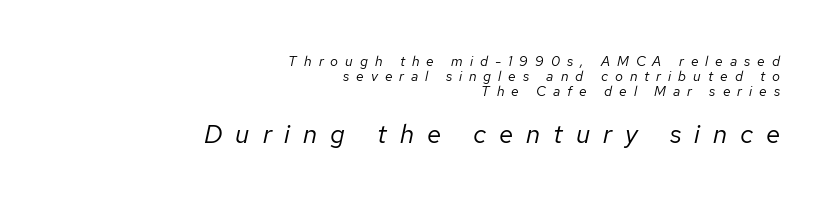
{"italic": "yes", "lean": "right", "slant_degrees": 12, "bold": "no", "underline": "no", "align": "right", "line_spacing": "tight", "line_spacing_ratio": 1.06, "letter_spacing": "wide", "letter_spacing_em": 0.5, "larger_block": "second", "size_ratio": 1.86, "glyph_px": 26}
